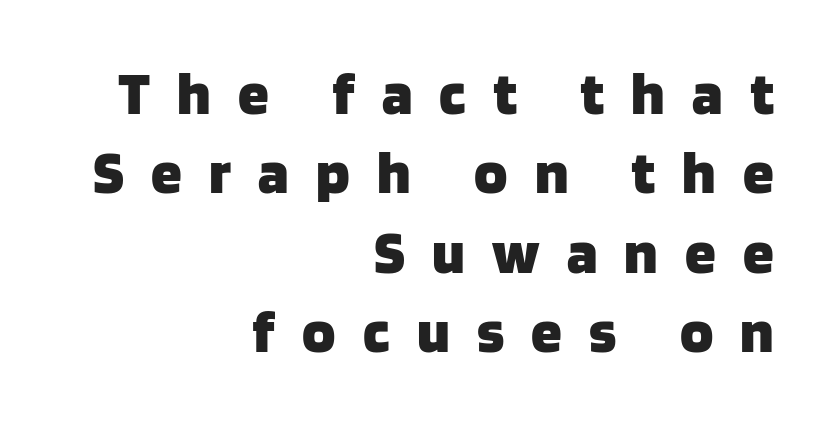
The image shows 62 px heavy sans-serif type, upright; set right-aligned, normal line spacing (1.28x), unusually wide letter spacing (+0.44 em), not underlined; low stroke contrast and a large x-height.
